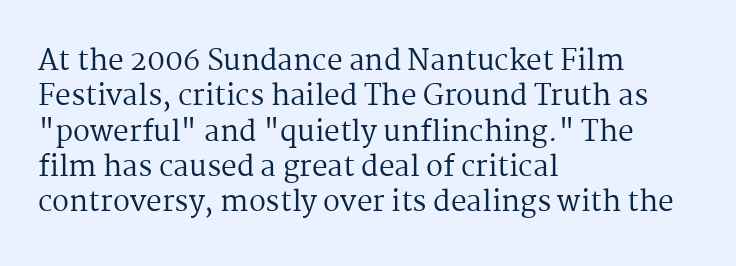
Q: Is the text bold? A: No.
Q: Is the text italic (slanted)? A: No, it is upright.
Q: Is the typeface a serif or a sans-serif typeface? A: Serif.
Q: Is the text underlined? A: No.
Q: How is the paragraph aligned? A: Left-aligned.
Q: Is the spacing between letters normal or unusually wide? A: Normal.
Q: Is the spacing between lines tight, normal or loose? A: Normal.
Q: Width (condensed, normal, or wide)? A: Normal.
Q: Stroke contrast? A: Medium.
Q: x-height? A: Medium.
Q: Monospaced? A: No.
